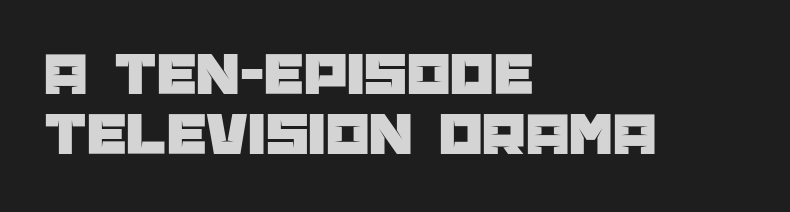
The image shows 62 px sans-serif type, upright; set left-aligned, tight line spacing (0.97x), normal letter spacing, not underlined; low stroke contrast and a large x-height.
